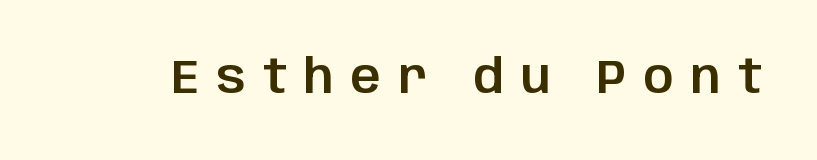
The image shows 47 px sans-serif type, upright; set unusually wide letter spacing (+0.37 em), not underlined; low stroke contrast and a large x-height.
